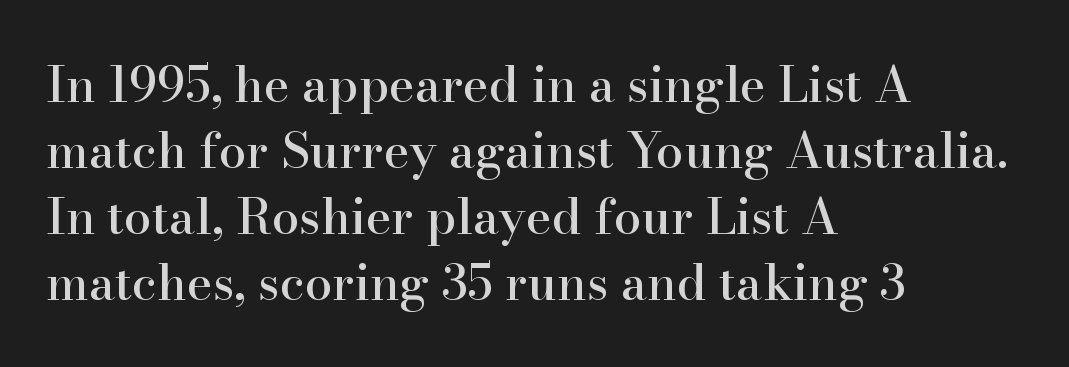
Q: Is the text italic (slanted)? A: No, it is upright.
Q: Is the typeface a serif or a sans-serif typeface? A: Serif.
Q: Is the text underlined? A: No.
Q: How is the paragraph aligned? A: Left-aligned.
Q: Is the spacing between letters normal or unusually wide? A: Normal.
Q: Is the spacing between lines tight, normal or loose? A: Normal.
Q: Width (condensed, normal, or wide)? A: Normal.
Q: Stroke contrast? A: High.
Q: x-height? A: Small.
Q: Monospaced? A: No.
